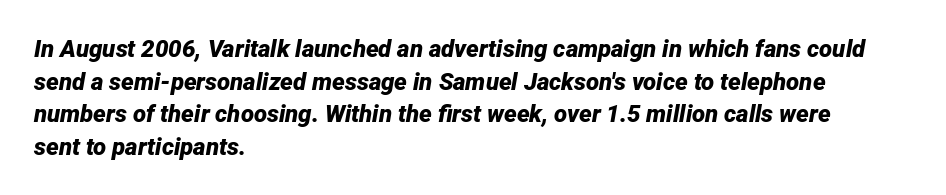
Q: Is the text bold? A: Yes.
Q: Is the text italic (slanted)? A: Yes, it leans right by about 12 degrees.
Q: Is the text underlined? A: No.
Q: How is the paragraph aligned? A: Left-aligned.
Q: Is the spacing between letters normal or unusually wide? A: Normal.
Q: Is the spacing between lines tight, normal or loose? A: Normal.
